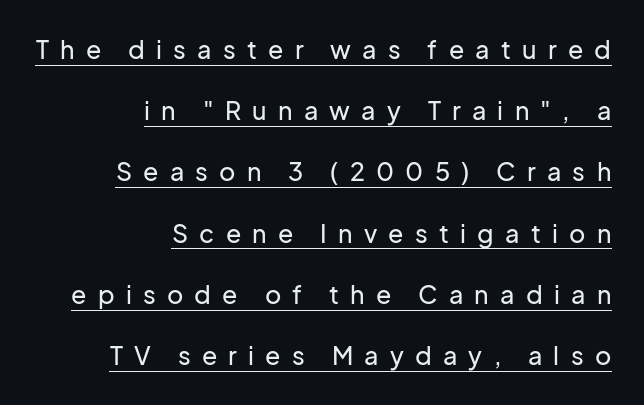
Q: Is the text italic (slanted)? A: No, it is upright.
Q: Is the text underlined? A: Yes.
Q: How is the paragraph aligned? A: Right-aligned.
Q: Is the spacing between letters normal or unusually wide? A: Unusually wide.
Q: Is the spacing between lines tight, normal or loose? A: Loose.
